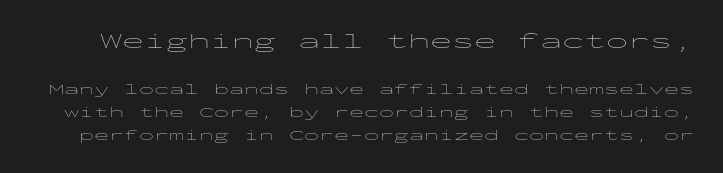
{"italic": "no", "bold": "no", "underline": "no", "line_spacing": "normal", "line_spacing_ratio": 1.55, "letter_spacing": "normal", "letter_spacing_em": 0.0, "larger_block": "first", "size_ratio": 1.47, "glyph_px": 22}
